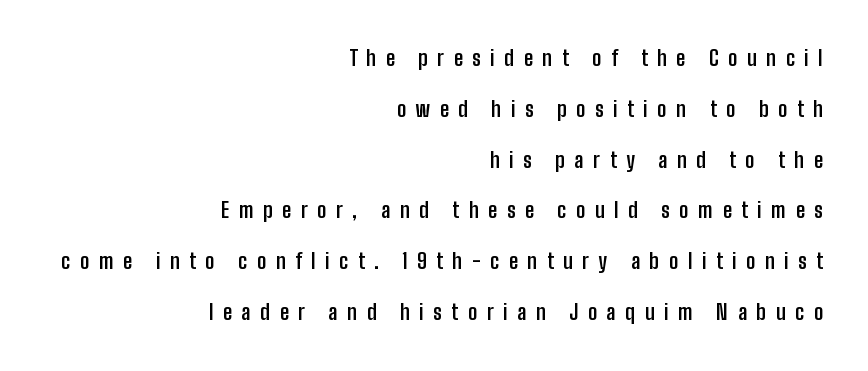
Glance below the letters and you will spot only blank space. These lines stack with their right ends in a neat column. This is the regular roman posture of the typeface. There is plenty of visible air inserted between adjacent glyphs. Leading is clearly above the norm, producing a sparse column. These words are printed bold, with thick strokes throughout.
